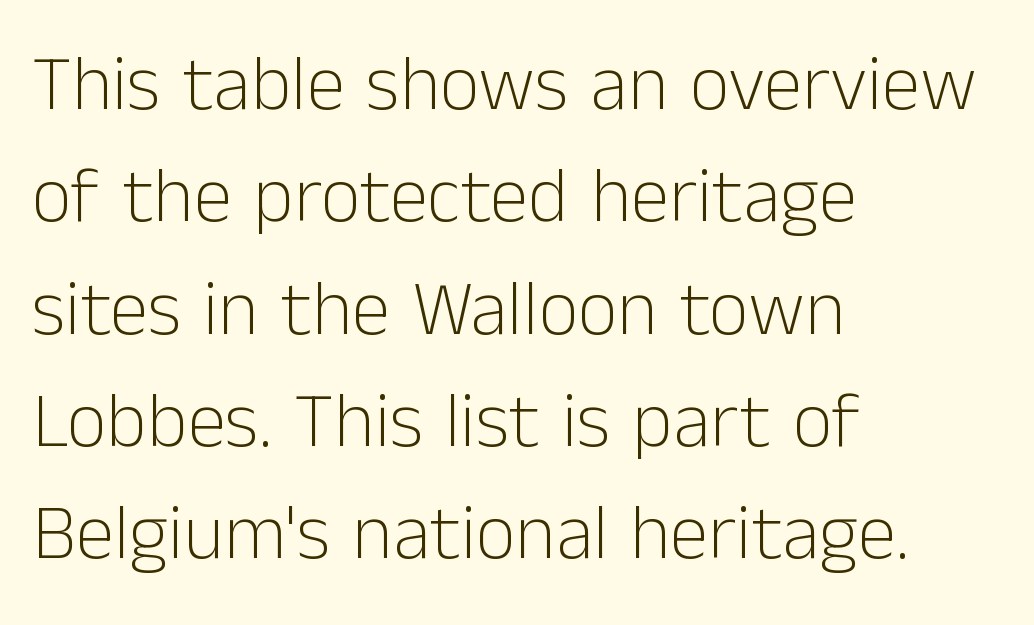
All the whitespace from short lines collects on the right. Upright lettering throughout. Letterform terminals end flat and unadorned throughout the passage. These glyphs show unthickened strokes, regular width or finer.
